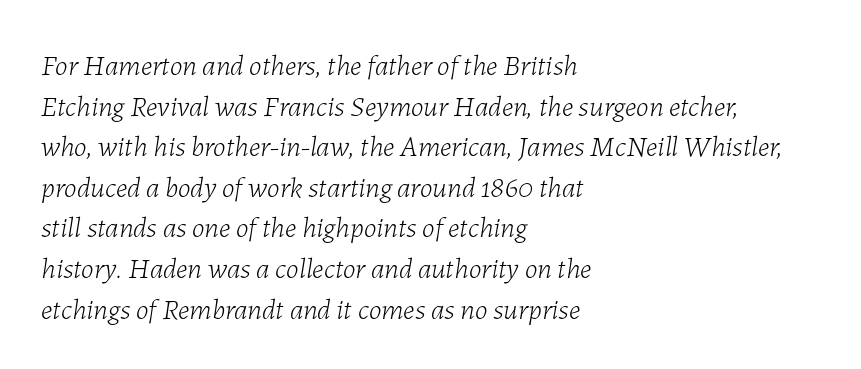
The face used here is proportionally spaced, like ordinary book or web type. Is the block centered? No — it sits flush against the left margin. There is no visible air inserted between adjacent glyphs. Quick note: underline off. On a weight scale, this lands at 450 or below.
